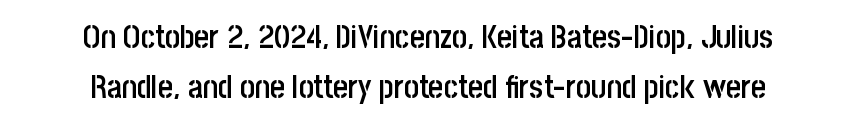
The image shows 32 px semibold, condensed sans-serif type, upright; set centered, normal line spacing (1.56x), normal letter spacing, not underlined; low stroke contrast and a large x-height.
